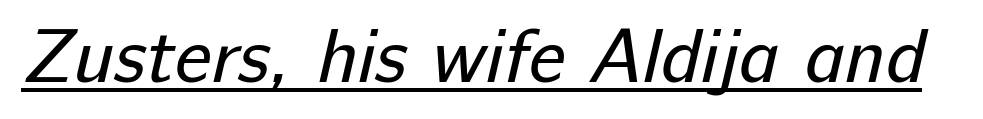
The image shows 76 px regular-weight sans-serif type; set normal letter spacing, underlined; low stroke contrast and a medium x-height.
